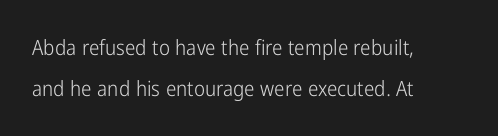
{"italic": "no", "bold": "no", "underline": "no", "align": "left", "line_spacing": "loose", "line_spacing_ratio": 1.96, "letter_spacing": "normal", "letter_spacing_em": 0.0, "glyph_px": 21}
